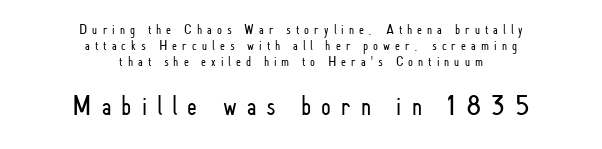
{"serif": "no", "italic": "no", "bold": "no", "weight": "light", "width": "condensed", "stroke_contrast": "low", "x_height": "small", "monospaced": "no", "underline": "no", "align": "center", "line_spacing": "tight", "line_spacing_ratio": 1.13, "letter_spacing": "wide", "letter_spacing_em": 0.36, "larger_block": "second", "size_ratio": 2.0, "glyph_px": 28}
